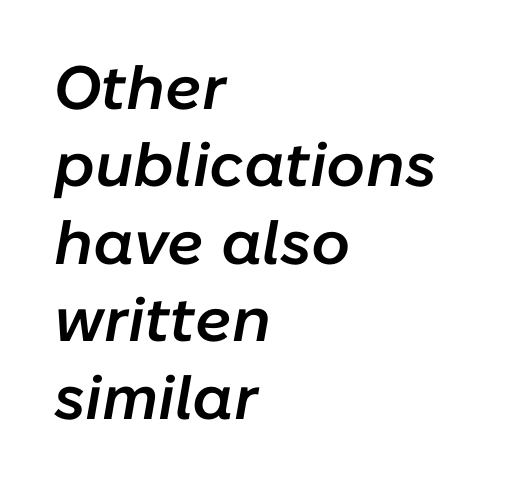
{"italic": "yes", "lean": "right", "slant_degrees": 10, "bold": "semi", "weight": "semibold", "width": "normal", "stroke_contrast": "low", "x_height": "medium", "monospaced": "no", "underline": "no", "align": "left", "line_spacing": "normal", "line_spacing_ratio": 1.27, "letter_spacing": "normal", "letter_spacing_em": 0.0, "glyph_px": 61}
